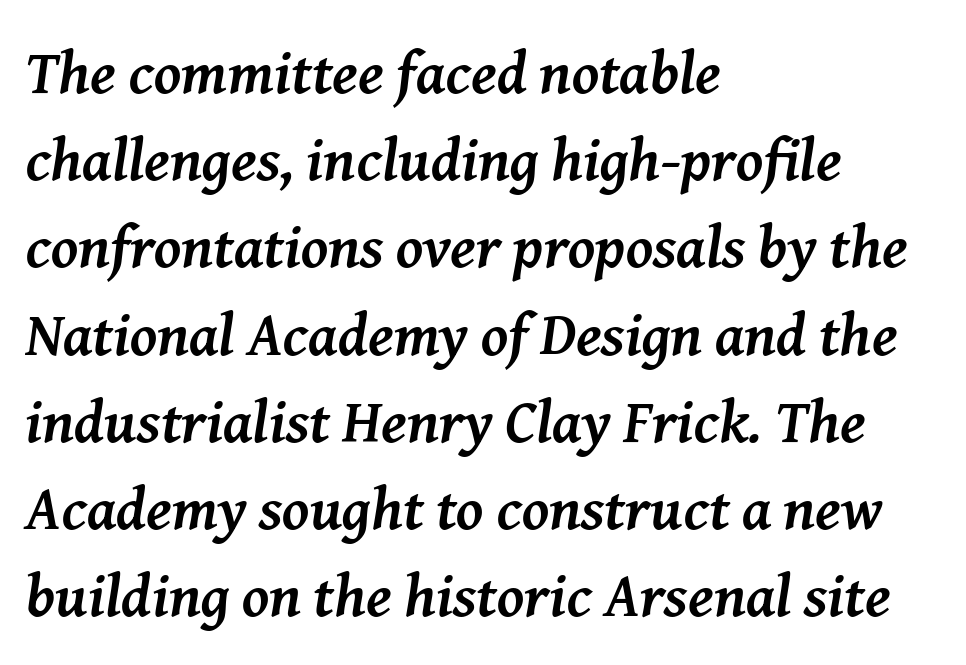
The image shows 61 px semibold serif type, italic (leaning right); set left-aligned, normal line spacing (1.43x), normal letter spacing, not underlined; medium stroke contrast and a medium x-height.
